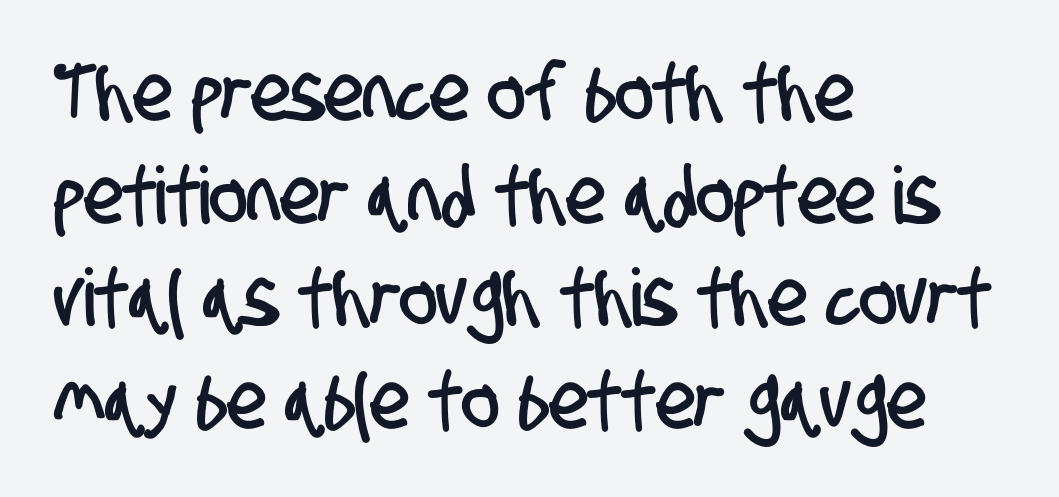
The image shows 79 px condensed sans-serif type; set left-aligned, normal line spacing (1.3x), normal letter spacing, not underlined; low stroke contrast and a large x-height.
